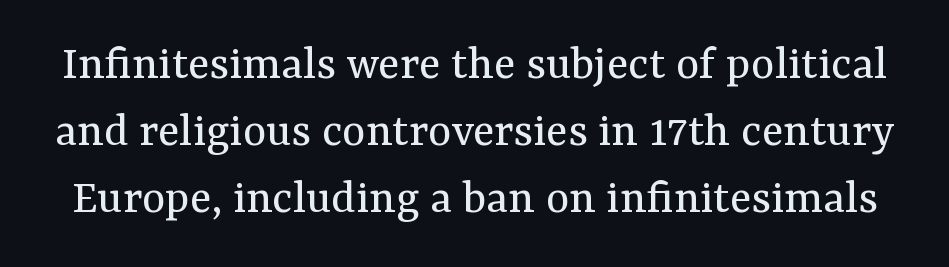
{"serif": "yes", "italic": "no", "bold": "no", "weight": "regular", "width": "normal", "stroke_contrast": "medium", "x_height": "medium", "monospaced": "no", "underline": "no", "line_spacing": "normal", "line_spacing_ratio": 1.34, "letter_spacing": "normal", "letter_spacing_em": 0.0, "glyph_px": 50}
